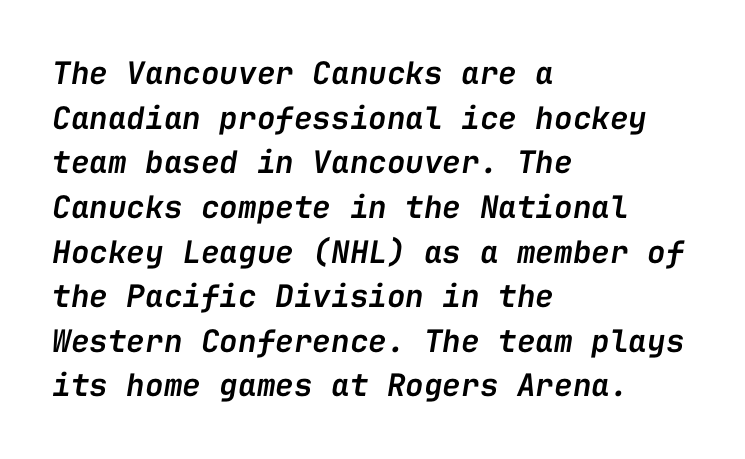
The image shows 31 px semibold type, italic (leaning right), monospaced; set left-aligned, normal line spacing (1.44x), normal letter spacing, not underlined; low stroke contrast and a medium x-height.
